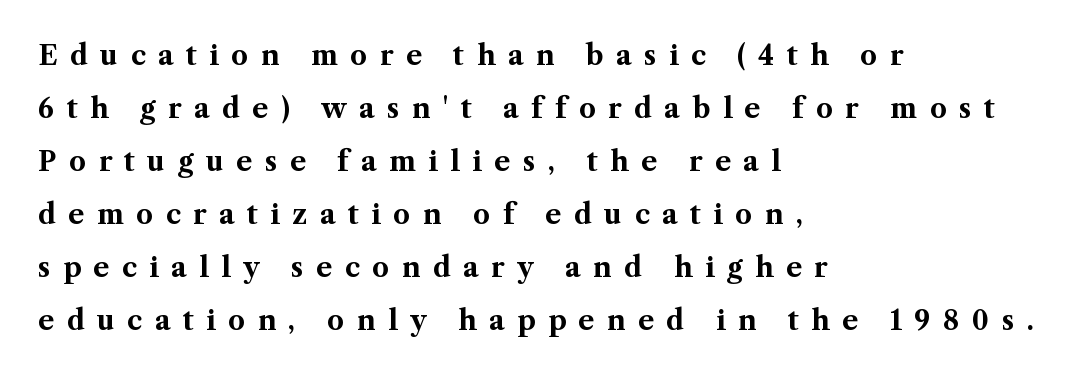
{"italic": "no", "bold": "yes", "underline": "no", "align": "left", "line_spacing": "loose", "line_spacing_ratio": 1.96, "letter_spacing": "wide", "letter_spacing_em": 0.46, "glyph_px": 27}
